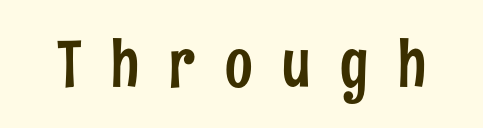
The image shows 65 px condensed sans-serif type, upright; set unusually wide letter spacing (+0.46 em), not underlined; low stroke contrast and a medium x-height.
